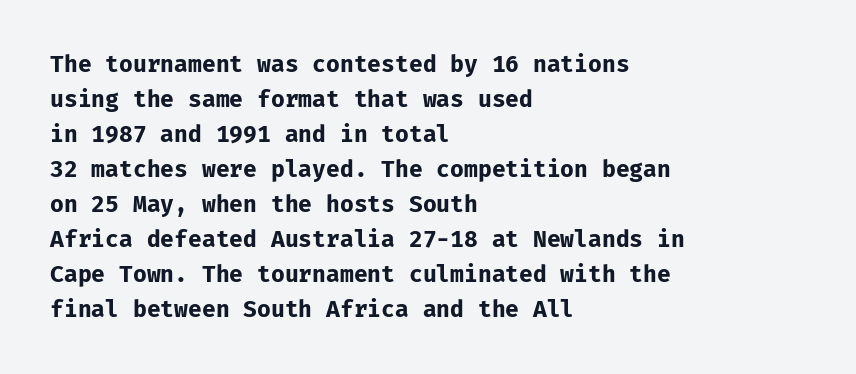
The image shows 23 px bold type, upright; set left-aligned, normal line spacing (1.52x), normal letter spacing, not underlined.
